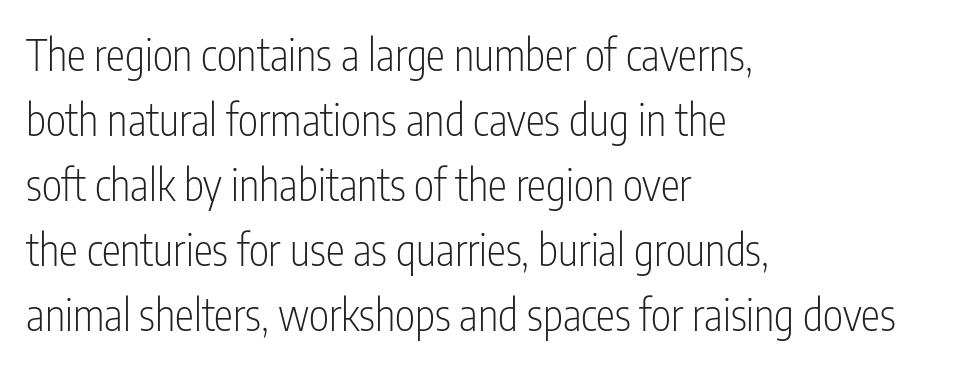
The font family rendered here belongs to the sans-serif group. Spacing verdict: proportional, widths tailored to each character. These glyphs show unthickened strokes, regular width or finer. The foot of each line stays bare and open. Posture: straight, roman, zero tilt.
